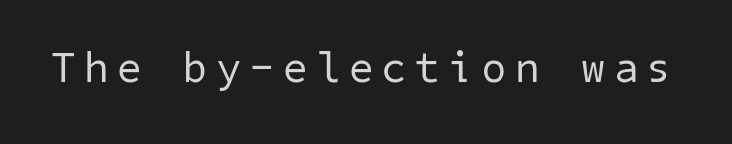
Q: Is the text bold? A: No.
Q: Is the typeface a serif or a sans-serif typeface? A: Sans-serif.
Q: Is the text underlined? A: No.
Q: Is the spacing between letters normal or unusually wide? A: Unusually wide.
Q: Width (condensed, normal, or wide)? A: Normal.
Q: Stroke contrast? A: Low.
Q: x-height? A: Medium.
